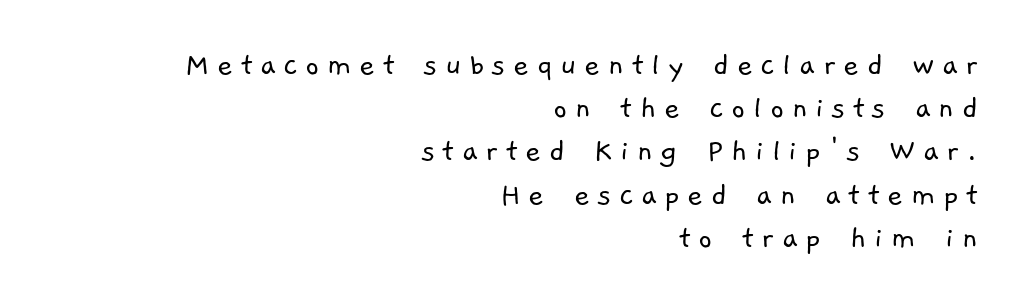
{"serif": "no", "bold": "no", "weight": "light", "width": "normal", "stroke_contrast": "low", "x_height": "medium", "monospaced": "no", "underline": "no", "align": "right", "line_spacing": "normal", "line_spacing_ratio": 1.27, "letter_spacing": "wide", "letter_spacing_em": 0.22, "glyph_px": 34}
